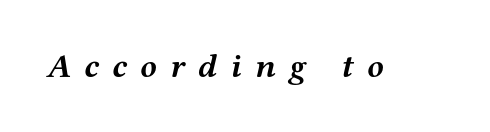
The image shows 34 px semibold, wide serif type, italic (leaning right); set unusually wide letter spacing (+0.39 em), not underlined; medium stroke contrast and a medium x-height.
